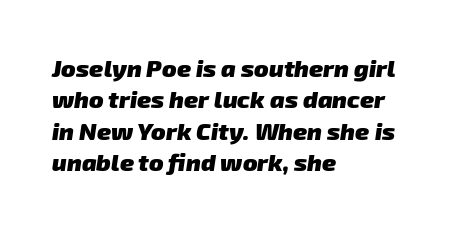
The image shows 24 px bold type; set left-aligned, normal line spacing (1.31x), normal letter spacing, not underlined.
